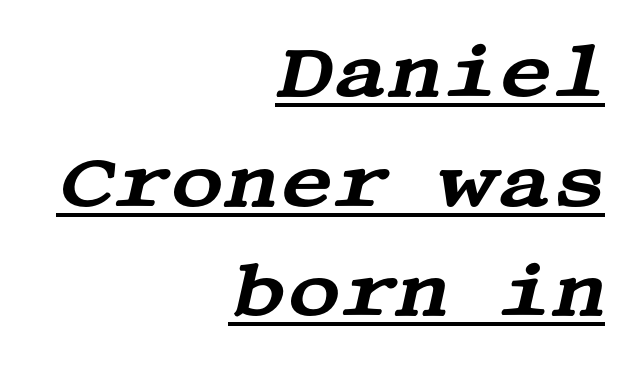
In terms of leading, this rendering sits right in the middle. Spacing between characters is what you'd get straight out of the box. Italic: yes, the glyphs are oblique. Honestly, the underline is the first thing you notice here.
